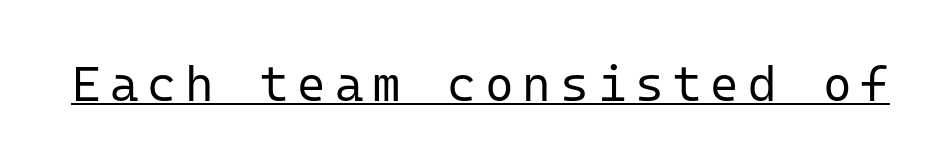
The image shows 49 px regular-weight sans-serif type, upright, monospaced; set underlined; low stroke contrast and a medium x-height.
